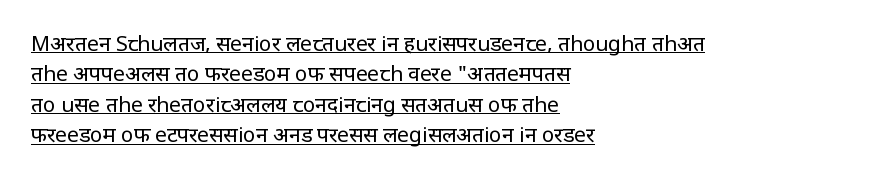
Q: Is the text bold? A: No.
Q: Is the text italic (slanted)? A: No, it is upright.
Q: Is the text underlined? A: Yes.
Q: How is the paragraph aligned? A: Left-aligned.
Q: Is the spacing between letters normal or unusually wide? A: Normal.
Q: Is the spacing between lines tight, normal or loose? A: Normal.
